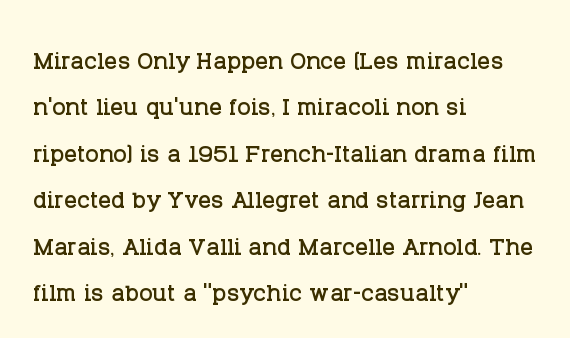
The image shows 32 px serif type, upright; set left-aligned, normal line spacing (1.45x), normal letter spacing, not underlined; low stroke contrast and a large x-height.
